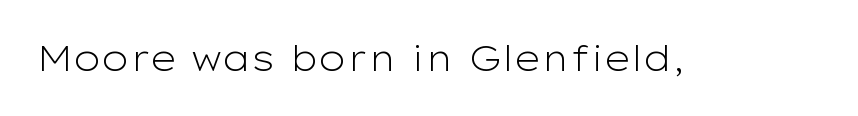
The image shows 35 px light, wide sans-serif type, upright; set normal letter spacing, not underlined; low stroke contrast and a medium x-height.
